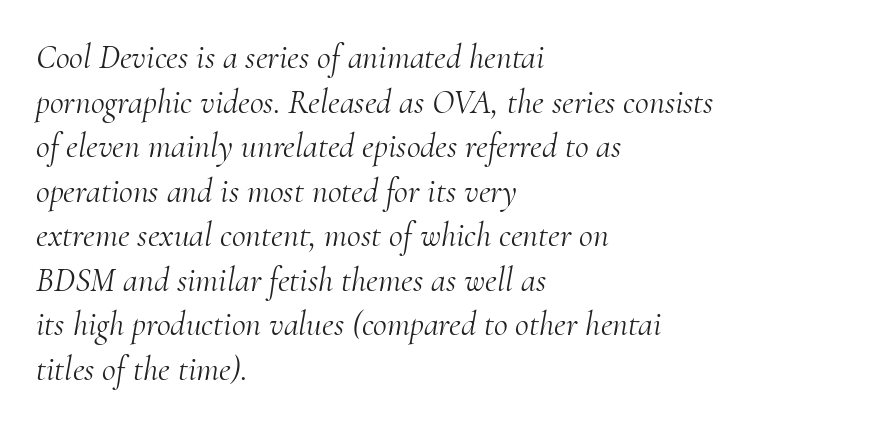
{"serif": "yes", "italic": "yes", "lean": "right", "slant_degrees": 10, "bold": "no", "weight": "light", "width": "normal", "stroke_contrast": "medium", "x_height": "small", "monospaced": "no", "underline": "no", "align": "left", "line_spacing": "normal", "line_spacing_ratio": 1.31, "letter_spacing": "normal", "letter_spacing_em": 0.0, "glyph_px": 34}
